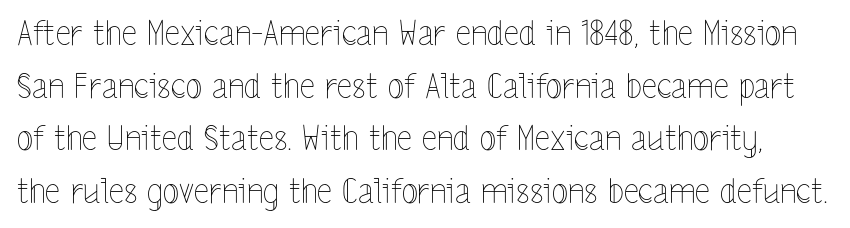
Q: Is the text bold? A: No.
Q: Is the text italic (slanted)? A: No, it is upright.
Q: Is the text underlined? A: No.
Q: Is the spacing between letters normal or unusually wide? A: Normal.
Q: Is the spacing between lines tight, normal or loose? A: Normal.
Q: Width (condensed, normal, or wide)? A: Condensed.
Q: x-height? A: Medium.
Q: Monospaced? A: No.
